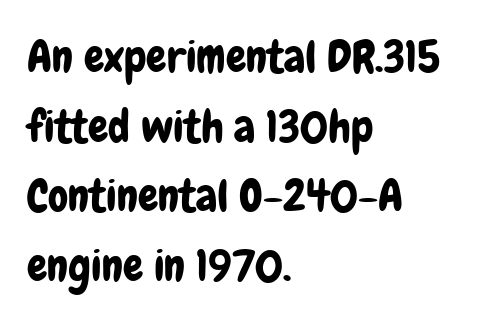
The setting favours the left margin, as ordinary paragraphs usually do. Serifs: no, the terminals of the letterforms are clean. A bare baseline throughout the passage. The letters advance in unequal steps, a hallmark of proportional type.
